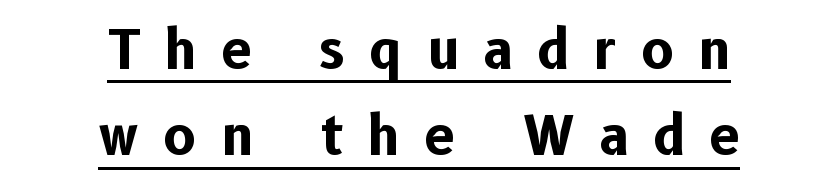
Q: Is the text bold? A: Yes.
Q: Is the text italic (slanted)? A: No, it is upright.
Q: Is the typeface a serif or a sans-serif typeface? A: Sans-serif.
Q: Is the text underlined? A: Yes.
Q: How is the paragraph aligned? A: Centered.
Q: Is the spacing between letters normal or unusually wide? A: Unusually wide.
Q: Is the spacing between lines tight, normal or loose? A: Normal.
Q: Width (condensed, normal, or wide)? A: Normal.
Q: Stroke contrast? A: Low.
Q: x-height? A: Medium.
Q: Monospaced? A: No.
